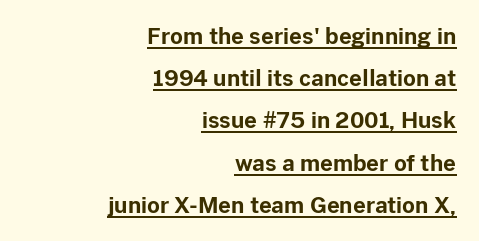
{"italic": "no", "bold": "yes", "underline": "yes", "align": "right", "line_spacing": "loose", "line_spacing_ratio": 1.92, "letter_spacing": "normal", "letter_spacing_em": 0.0, "glyph_px": 22}
